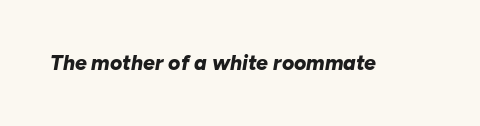
The image shows 21 px bold type, italic (leaning right); set normal letter spacing, not underlined.
